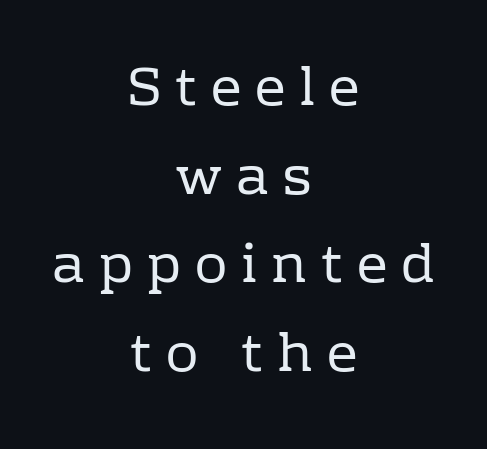
These lines sit exactly where default settings would place them. Check under the words: just untouched page. Line starts and ends both wander, symmetrically. Serifs: yes, visible at the terminals of the letterforms.
